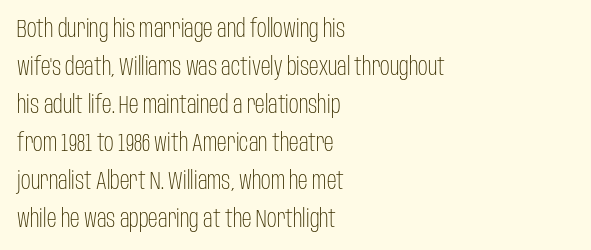
Caption: standard tracking, unaltered. How would I describe the line gaps? Plain and ordinary. Notice how the stems are strictly vertical — no italics here. The typeface has the unassuming heft of standard copy or less. The lines are quadded left.
